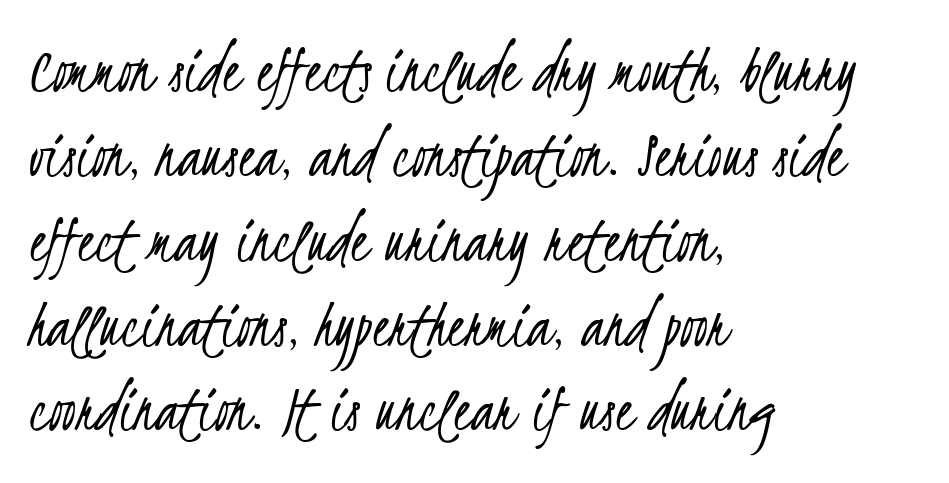
{"serif": "no", "bold": "no", "weight": "light", "width": "condensed", "stroke_contrast": "low", "x_height": "small", "monospaced": "no", "underline": "no", "align": "left", "line_spacing_ratio": 1.23, "letter_spacing": "normal", "letter_spacing_em": 0.0, "glyph_px": 69}
